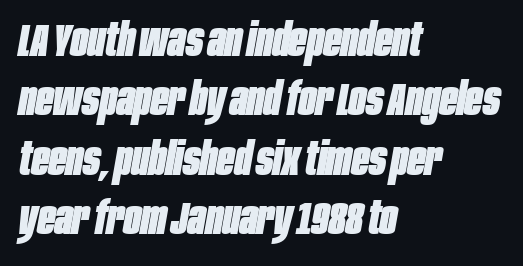
The image shows 46 px heavy, condensed type, italic (leaning right); set left-aligned, normal line spacing (1.29x), normal letter spacing, not underlined; low stroke contrast and a large x-height.
